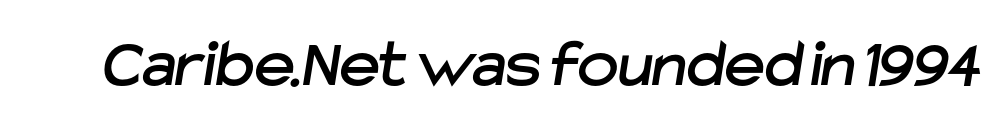
Letter spacing: default. Note the varied advance widths — an 'i' is clearly narrower than an 'm'. Is this a sans? Yes — the strokes have no serifs. Check the space under the baseline: it is left empty.
